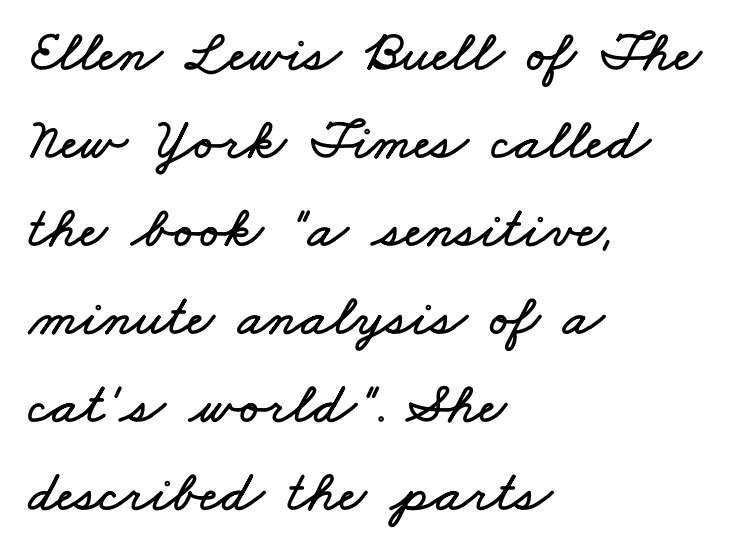
{"width": "wide", "stroke_contrast": "low", "x_height": "small", "monospaced": "no", "underline": "no", "align": "left", "line_spacing": "normal", "line_spacing_ratio": 1.49, "letter_spacing": "normal", "letter_spacing_em": 0.0, "glyph_px": 59}
